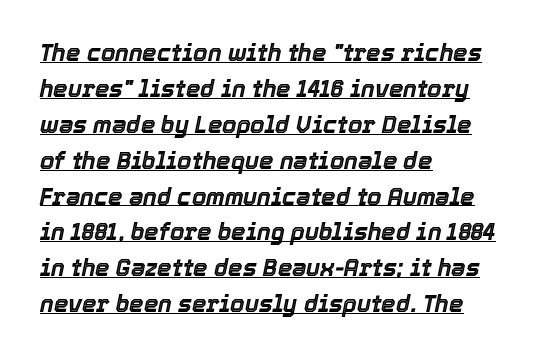
The image shows 23 px text type, italic (leaning right); set left-aligned, normal line spacing (1.56x), normal letter spacing, underlined.
